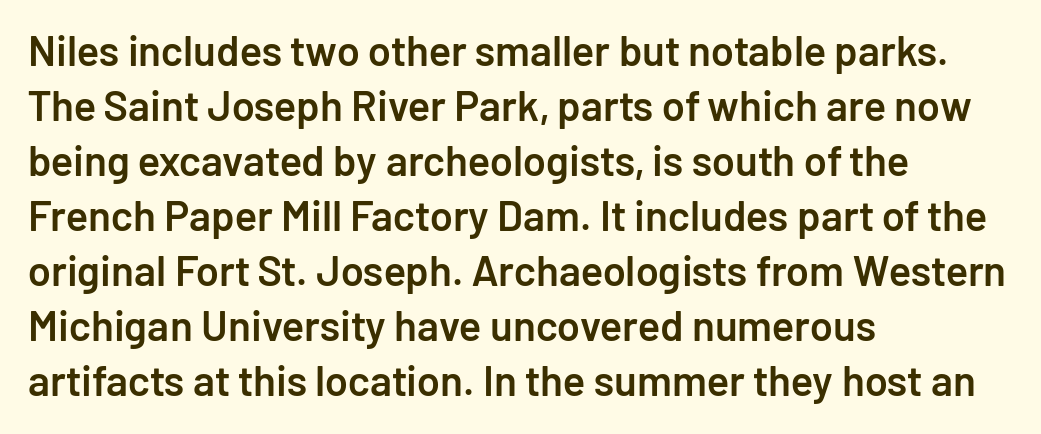
Style check: upright. Here the designer chose a conventional face with non-uniform glyph widths. Glyph-to-glyph distance matches everyday printed text. The passage is arranged the way most books set body copy — flush left.
